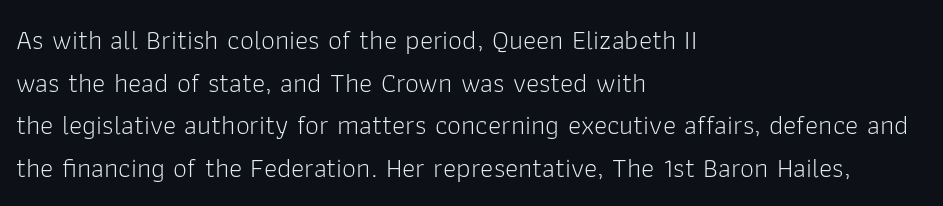
{"serif": "no", "italic": "no", "bold": "no", "weight": "light", "width": "normal", "stroke_contrast": "low", "x_height": "medium", "monospaced": "no", "underline": "no", "align": "left", "line_spacing": "normal", "line_spacing_ratio": 1.52, "letter_spacing": "normal", "letter_spacing_em": 0.0, "glyph_px": 28}
